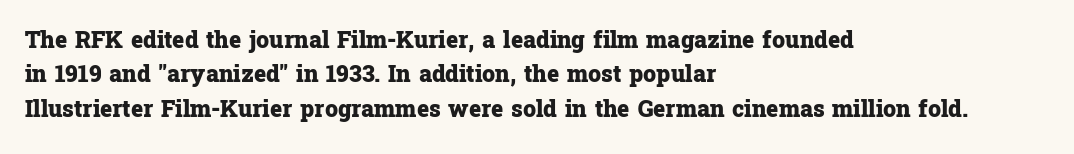
Q: Is the text bold? A: Yes.
Q: Is the text italic (slanted)? A: No, it is upright.
Q: Is the text underlined? A: No.
Q: How is the paragraph aligned? A: Left-aligned.
Q: Is the spacing between letters normal or unusually wide? A: Normal.
Q: Is the spacing between lines tight, normal or loose? A: Normal.
